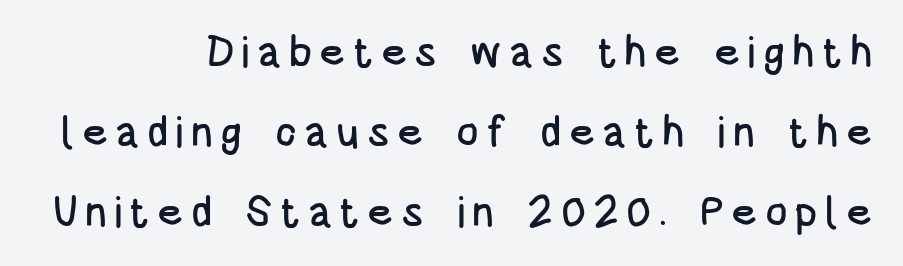
The image shows 42 px condensed sans-serif type, upright; set right-aligned, loose line spacing (1.91x), not underlined; low stroke contrast and a large x-height.
